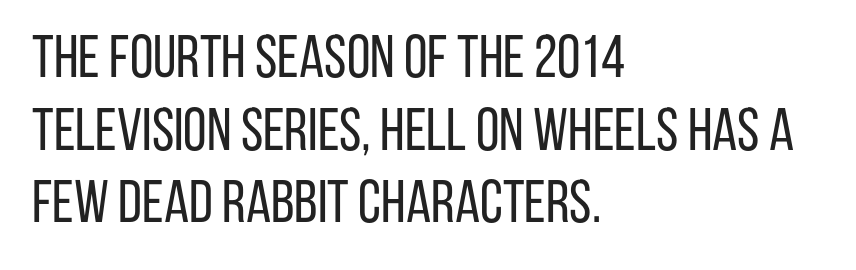
The image shows 60 px regular-weight, condensed sans-serif type, upright; set left-aligned, line spacing 1.21x, normal letter spacing, not underlined; low stroke contrast and a large x-height.
